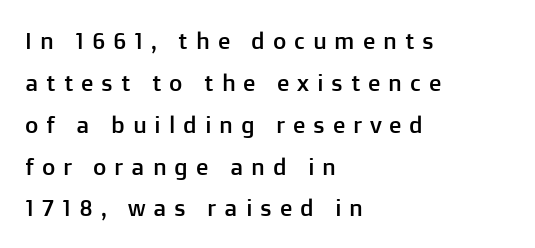
Ascenders rise straight up at ninety degrees. Glance below the letters and you will spot only blank space. Does the copy run flush right? No — it runs flush left. These lines have a slow, spaced-out rhythm from letter to letter.
